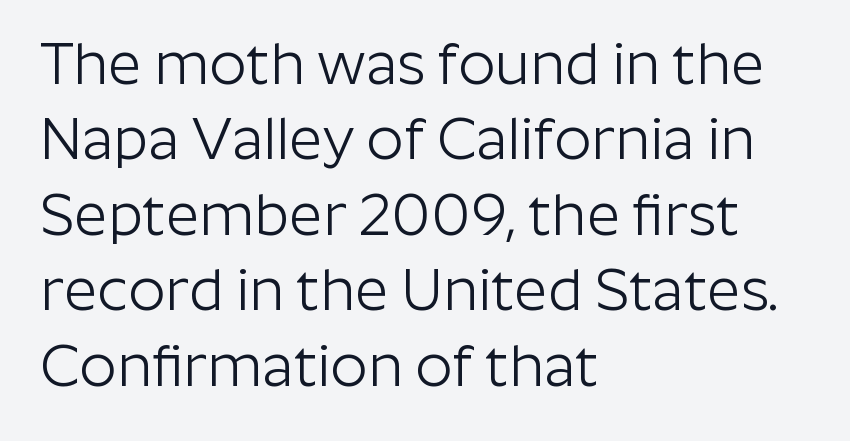
{"serif": "no", "italic": "no", "bold": "no", "weight": "light", "width": "normal", "stroke_contrast": "low", "x_height": "medium", "monospaced": "no", "underline": "no", "align": "left", "line_spacing": "normal", "line_spacing_ratio": 1.3, "letter_spacing": "normal", "letter_spacing_em": 0.0, "glyph_px": 58}
